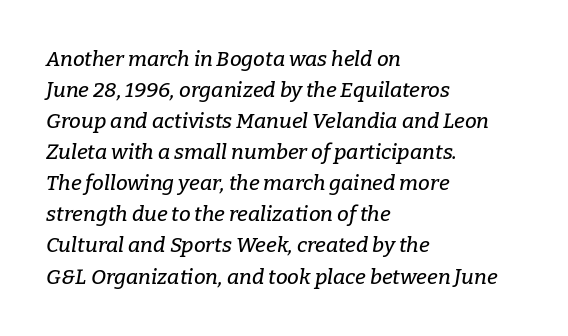
Q: Is the text italic (slanted)? A: Yes, it leans right by about 9 degrees.
Q: Is the text underlined? A: No.
Q: How is the paragraph aligned? A: Left-aligned.
Q: Is the spacing between letters normal or unusually wide? A: Normal.
Q: Is the spacing between lines tight, normal or loose? A: Normal.
